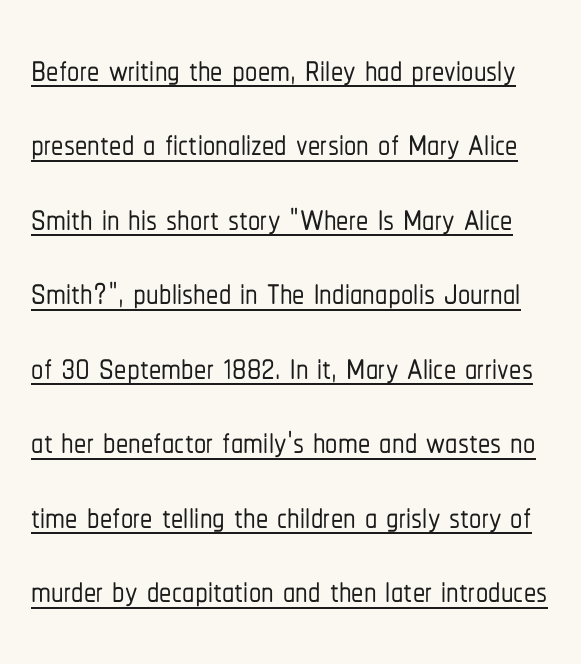
{"serif": "no", "italic": "no", "width": "condensed", "stroke_contrast": "low", "x_height": "medium", "monospaced": "no", "underline": "yes", "line_spacing": "normal", "line_spacing_ratio": 1.52, "letter_spacing": "normal", "letter_spacing_em": 0.0, "glyph_px": 49}
